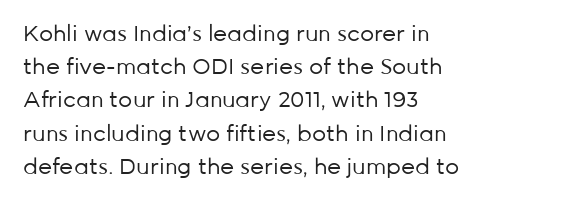
The image shows 22 px text type, upright; set left-aligned, normal line spacing (1.51x), normal letter spacing, not underlined.
